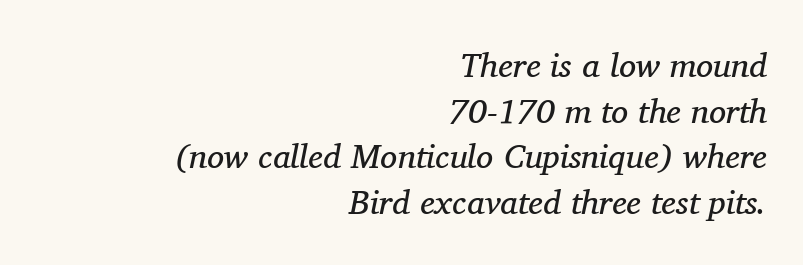
Q: Is the text bold? A: No.
Q: Is the text italic (slanted)? A: Yes, it leans right by about 11 degrees.
Q: Is the typeface a serif or a sans-serif typeface? A: Serif.
Q: Is the text underlined? A: No.
Q: How is the paragraph aligned? A: Right-aligned.
Q: Is the spacing between letters normal or unusually wide? A: Normal.
Q: Is the spacing between lines tight, normal or loose? A: Normal.
Q: Width (condensed, normal, or wide)? A: Normal.
Q: Stroke contrast? A: Medium.
Q: x-height? A: Medium.
Q: Monospaced? A: No.
